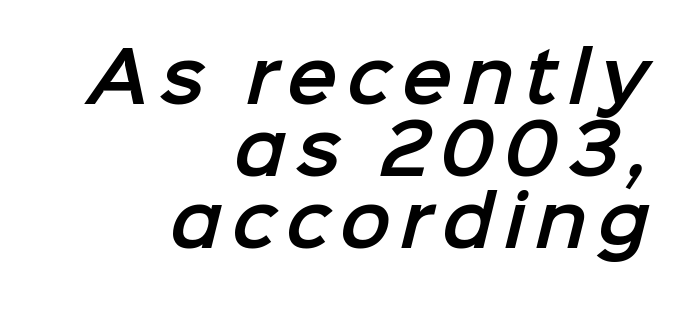
{"serif": "no", "width": "normal", "stroke_contrast": "low", "x_height": "medium", "monospaced": "no", "underline": "no", "align": "right", "line_spacing": "tight", "line_spacing_ratio": 1.06, "glyph_px": 68}
